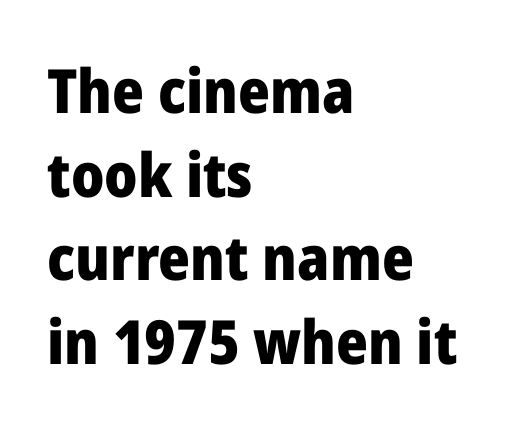
{"serif": "no", "italic": "no", "bold": "yes", "weight": "heavy", "width": "normal", "stroke_contrast": "low", "x_height": "medium", "monospaced": "no", "underline": "no", "align": "left", "line_spacing": "normal", "line_spacing_ratio": 1.37, "letter_spacing": "normal", "letter_spacing_em": 0.0, "glyph_px": 61}
